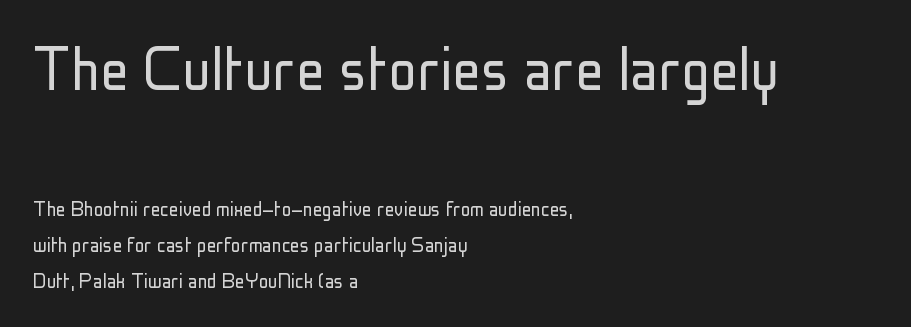
Character widths vary here, with narrow letters taking less room than wide ones. Is the lower block the larger one? No — the upper block carries the bigger type. Style check: upright. The rendering shows plain stroke endings on the letterforms — a sans-serif design. Notice how the passage keeps a crisp vertical edge on the left only.
